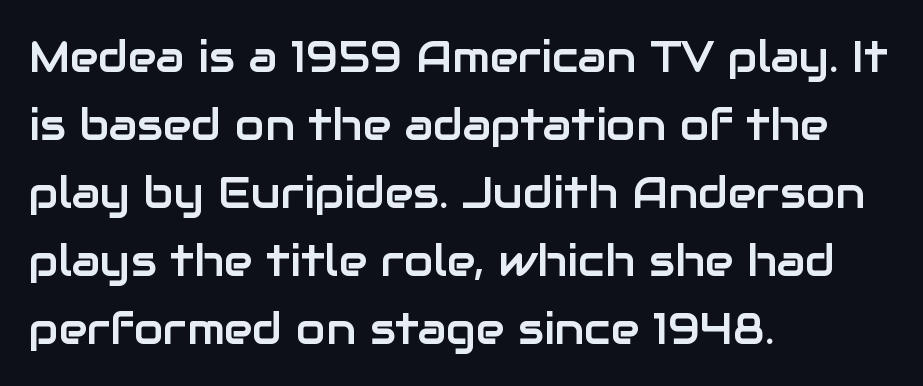
{"serif": "no", "italic": "no", "width": "normal", "stroke_contrast": "low", "x_height": "medium", "monospaced": "no", "underline": "no", "align": "left", "line_spacing": "normal", "line_spacing_ratio": 1.58, "letter_spacing": "normal", "letter_spacing_em": 0.0, "glyph_px": 43}
